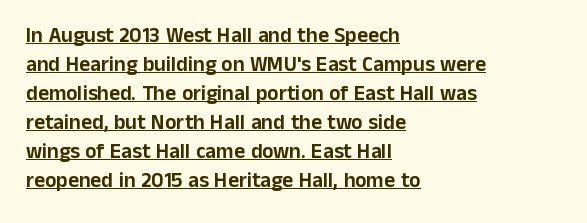
Is the block centered? No — it sits flush against the left margin. The lines sit at an ordinary, default distance from one another. When letters stand straight like this, we call the style roman or upright. In designer terms, the underline attribute is active on this setting. Nobody touched the tracking dial on this one.
